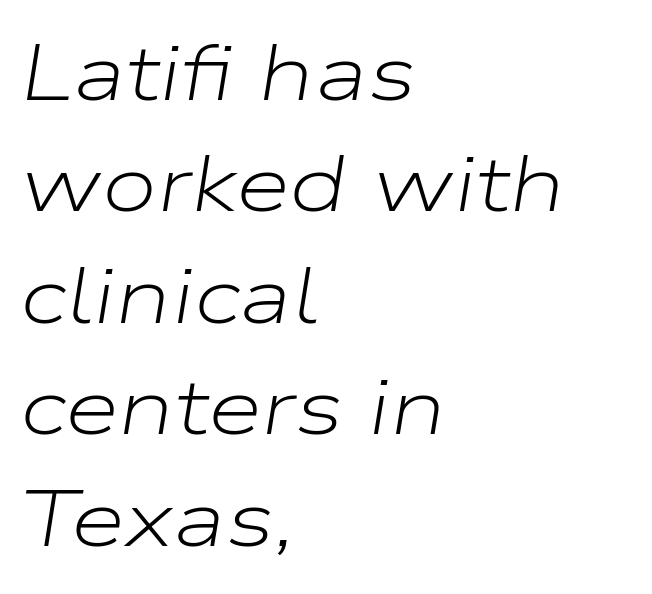
The image shows 79 px light, wide type, italic (leaning right); set left-aligned, normal line spacing (1.41x), normal letter spacing, not underlined; low stroke contrast and a medium x-height.
